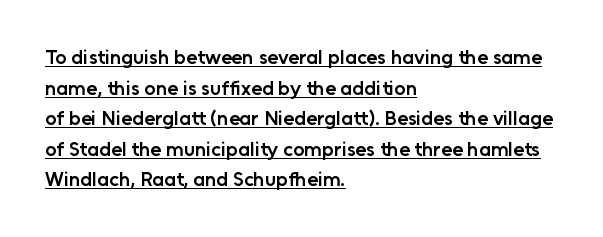
{"italic": "no", "bold": "semi", "underline": "yes", "align": "left", "line_spacing": "normal", "line_spacing_ratio": 1.53, "letter_spacing": "normal", "letter_spacing_em": 0.0, "glyph_px": 20}
